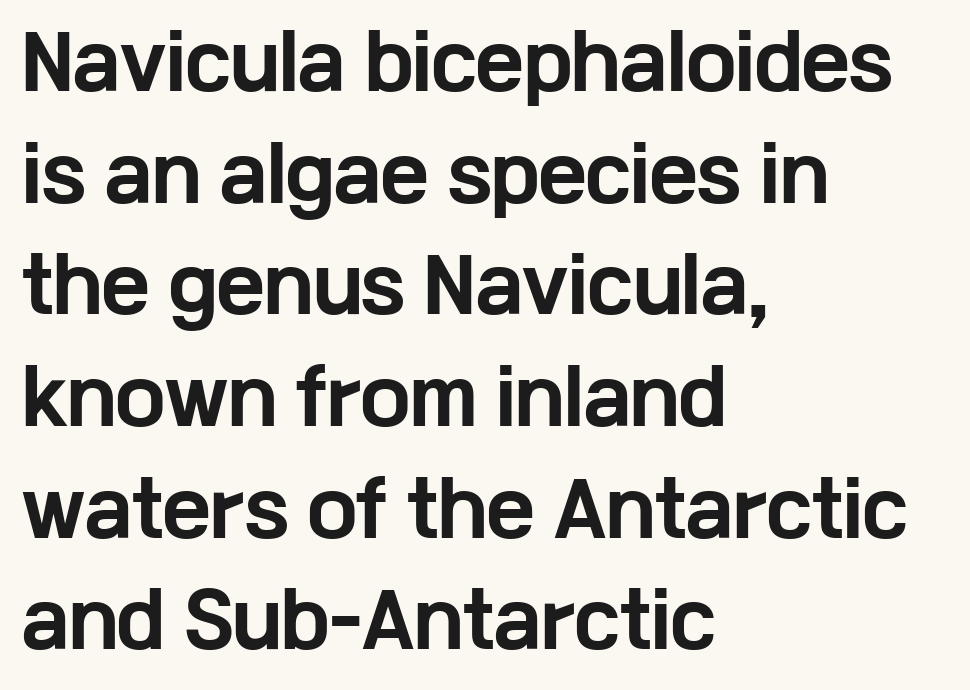
Q: Is the text bold? A: Yes.
Q: Is the text italic (slanted)? A: No, it is upright.
Q: Is the typeface a serif or a sans-serif typeface? A: Sans-serif.
Q: Is the text underlined? A: No.
Q: How is the paragraph aligned? A: Left-aligned.
Q: Is the spacing between letters normal or unusually wide? A: Normal.
Q: Is the spacing between lines tight, normal or loose? A: Normal.
Q: Width (condensed, normal, or wide)? A: Wide.
Q: Stroke contrast? A: Low.
Q: x-height? A: Medium.
Q: Monospaced? A: No.
